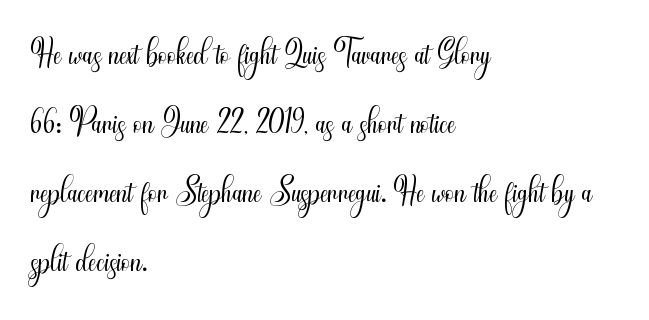
{"serif": "no", "bold": "no", "weight": "light", "width": "condensed", "stroke_contrast": "medium", "x_height": "small", "monospaced": "no", "underline": "no", "align": "left", "line_spacing": "normal", "line_spacing_ratio": 1.38, "letter_spacing": "normal", "letter_spacing_em": 0.0, "glyph_px": 50}
